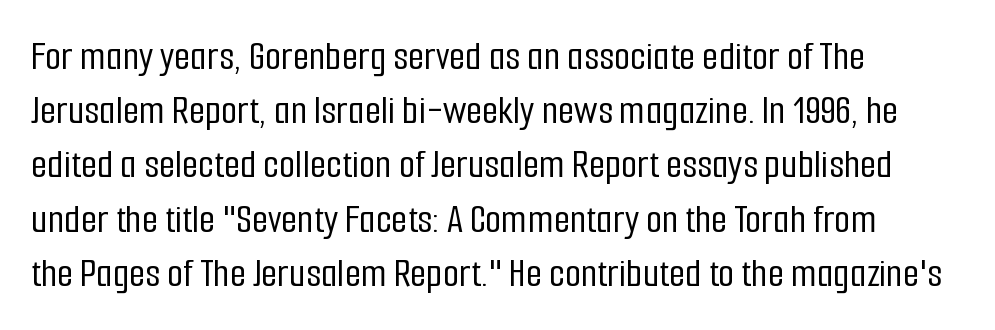
Q: Is the text italic (slanted)? A: No, it is upright.
Q: Is the typeface a serif or a sans-serif typeface? A: Sans-serif.
Q: Is the text underlined? A: No.
Q: How is the paragraph aligned? A: Left-aligned.
Q: Is the spacing between letters normal or unusually wide? A: Normal.
Q: Is the spacing between lines tight, normal or loose? A: Normal.
Q: Width (condensed, normal, or wide)? A: Condensed.
Q: Stroke contrast? A: Low.
Q: x-height? A: Medium.
Q: Monospaced? A: No.
